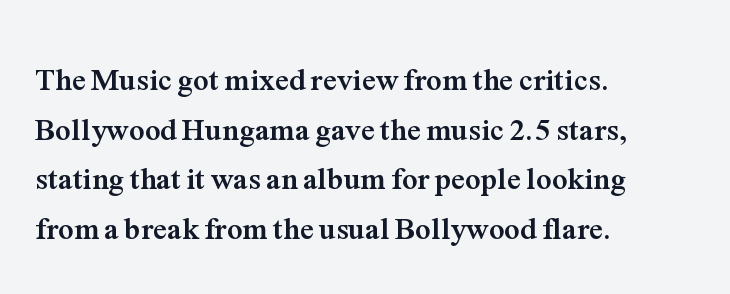
Q: Is the text bold? A: Yes.
Q: Is the text italic (slanted)? A: No, it is upright.
Q: Is the typeface a serif or a sans-serif typeface? A: Serif.
Q: Is the text underlined? A: No.
Q: How is the paragraph aligned? A: Left-aligned.
Q: Is the spacing between letters normal or unusually wide? A: Normal.
Q: Is the spacing between lines tight, normal or loose? A: Normal.
Q: Width (condensed, normal, or wide)? A: Normal.
Q: Stroke contrast? A: Medium.
Q: x-height? A: Medium.
Q: Monospaced? A: No.
